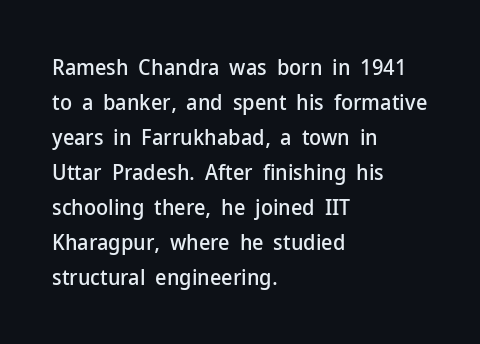
Q: Is the text italic (slanted)? A: No, it is upright.
Q: Is the text underlined? A: No.
Q: How is the paragraph aligned? A: Left-aligned.
Q: Is the spacing between letters normal or unusually wide? A: Normal.
Q: Is the spacing between lines tight, normal or loose? A: Normal.
